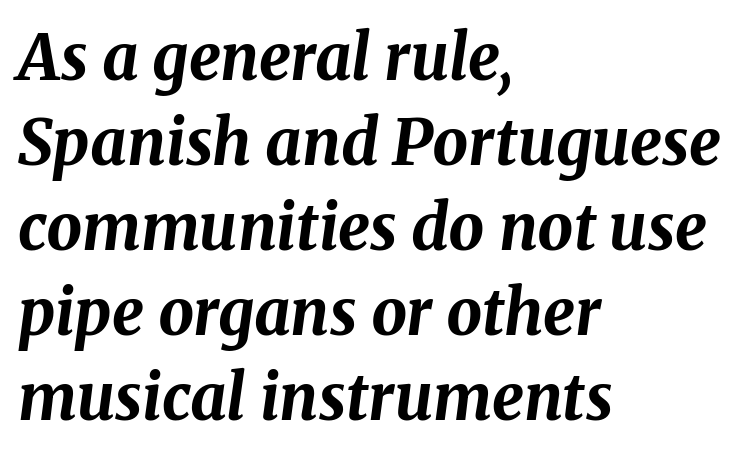
The image shows 63 px bold type, italic (leaning right); set left-aligned, normal line spacing (1.35x), normal letter spacing, not underlined; medium stroke contrast and a medium x-height.
